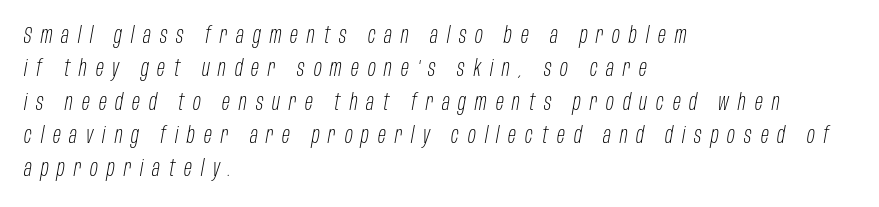
The passage shown is not bold in any degree. What's the leading like? Ordinary, nothing unusual. Where is the straight margin? On the left. Clear beneath every line of the passage. The rendering applies a slant to the glyphs. The gaps between neighbouring characters are conspicuously large.
